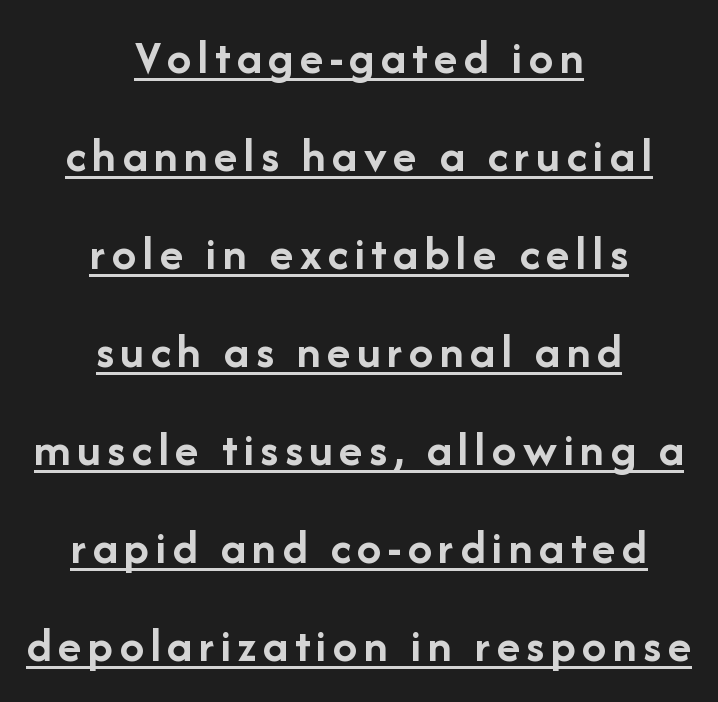
Q: Is the text bold? A: Yes.
Q: Is the text italic (slanted)? A: No, it is upright.
Q: Is the typeface a serif or a sans-serif typeface? A: Sans-serif.
Q: Is the text underlined? A: Yes.
Q: How is the paragraph aligned? A: Centered.
Q: Is the spacing between lines tight, normal or loose? A: Loose.
Q: Width (condensed, normal, or wide)? A: Normal.
Q: Stroke contrast? A: Low.
Q: x-height? A: Medium.
Q: Monospaced? A: No.
